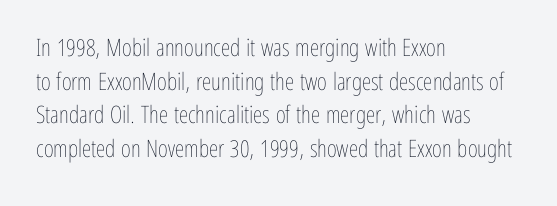
The image shows 24 px text type, upright; set left-aligned, normal line spacing (1.4x), normal letter spacing, not underlined.
